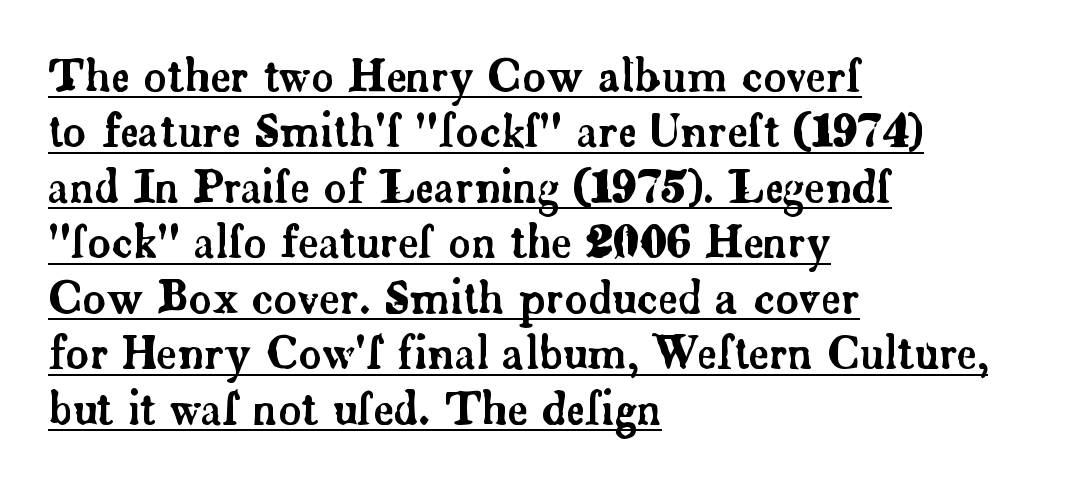
Q: Is the text italic (slanted)? A: No, it is upright.
Q: Is the typeface a serif or a sans-serif typeface? A: Serif.
Q: Is the text underlined? A: Yes.
Q: How is the paragraph aligned? A: Left-aligned.
Q: Is the spacing between letters normal or unusually wide? A: Normal.
Q: Is the spacing between lines tight, normal or loose? A: Normal.
Q: Width (condensed, normal, or wide)? A: Normal.
Q: Stroke contrast? A: Low.
Q: x-height? A: Small.
Q: Monospaced? A: No.
